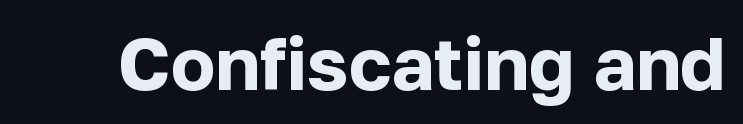
The image shows 74 px bold sans-serif type, upright; set normal letter spacing, not underlined; low stroke contrast and a medium x-height.
